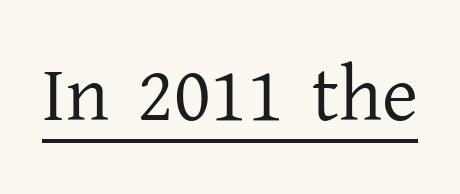
Posture: straight, roman, zero tilt. Underlining? Definitely there. The type family on display is of the serif kind. Character widths vary here, with narrow letters taking less room than wide ones. The passage shown is not bold in any degree.
